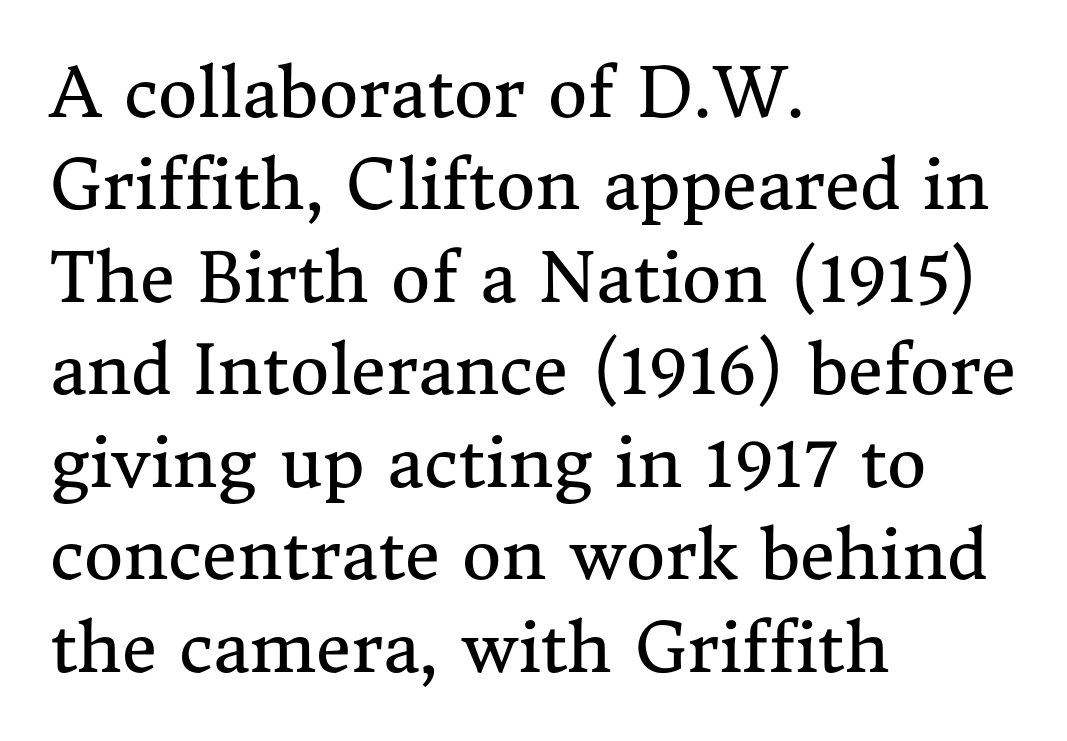
{"serif": "yes", "italic": "no", "bold": "no", "weight": "regular", "width": "normal", "stroke_contrast": "medium", "x_height": "medium", "monospaced": "no", "underline": "no", "align": "left", "line_spacing": "normal", "line_spacing_ratio": 1.36, "letter_spacing": "normal", "letter_spacing_em": 0.0, "glyph_px": 68}
